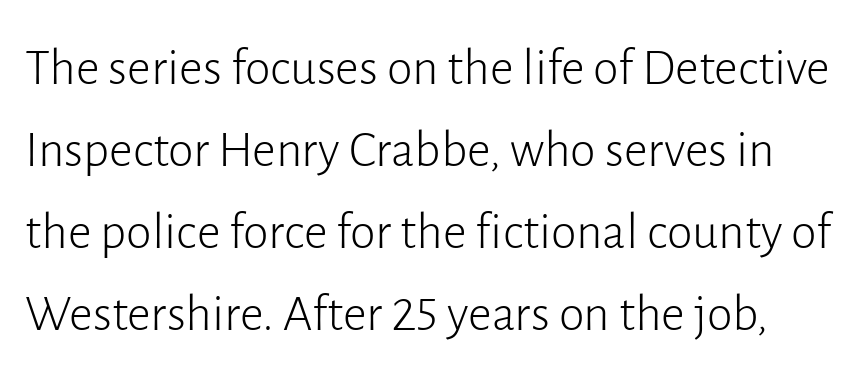
{"serif": "no", "italic": "no", "bold": "no", "weight": "light", "width": "normal", "stroke_contrast": "low", "x_height": "medium", "monospaced": "no", "underline": "no", "line_spacing": "normal", "line_spacing_ratio": 1.58, "letter_spacing": "normal", "letter_spacing_em": 0.0, "glyph_px": 52}
